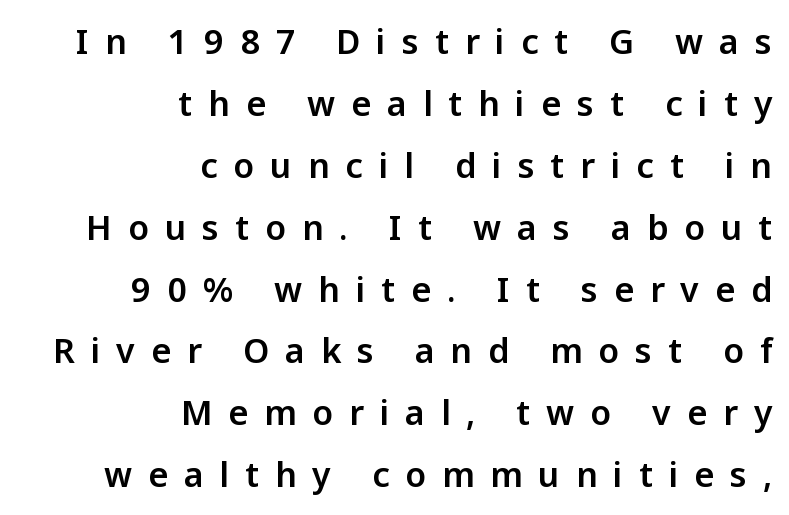
Character widths vary here, with narrow letters taking less room than wide ones. Here the glyphs are tracked loosely, breaking word shapes into spaced letters. Characters remain perfectly vertical along every line. Each letter's strokes conclude bluntly, with no projecting serifs. A clean baseline with only descenders dipping below it.
